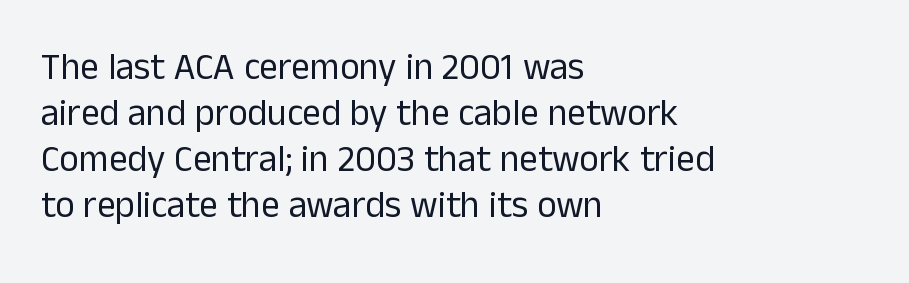
Q: Is the text bold? A: No.
Q: Is the text italic (slanted)? A: No, it is upright.
Q: Is the typeface a serif or a sans-serif typeface? A: Sans-serif.
Q: Is the text underlined? A: No.
Q: How is the paragraph aligned? A: Left-aligned.
Q: Is the spacing between letters normal or unusually wide? A: Normal.
Q: Width (condensed, normal, or wide)? A: Normal.
Q: Stroke contrast? A: Low.
Q: x-height? A: Medium.
Q: Monospaced? A: No.
